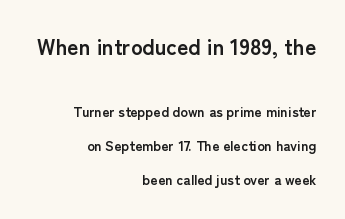
Q: Is the text bold? A: Yes.
Q: Is the text italic (slanted)? A: No, it is upright.
Q: Is the text underlined? A: No.
Q: How is the paragraph aligned? A: Right-aligned.
Q: Is the spacing between letters normal or unusually wide? A: Normal.
Q: Is the spacing between lines tight, normal or loose? A: Loose.
Q: Which block of text is set in a larger size, the first (top) or the second (bottom)? A: The first (top) one.
